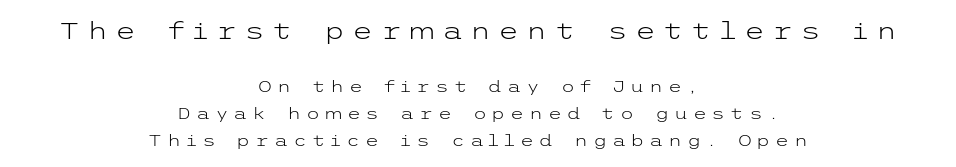
The rendering shrinks the type as you move from the upper chunk to the lower. Summary of weight: not heavy and not bold. The lettering holds an erect, upright posture throughout. Is the block centered? Yes — each line is placed symmetrically about the middle.
